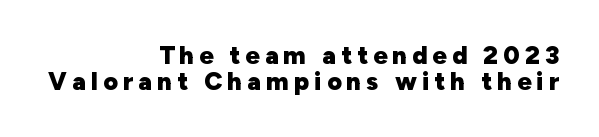
The image shows 25 px bold type, upright; set right-aligned, tight line spacing (1.04x), unusually wide letter spacing (+0.21 em), not underlined.
